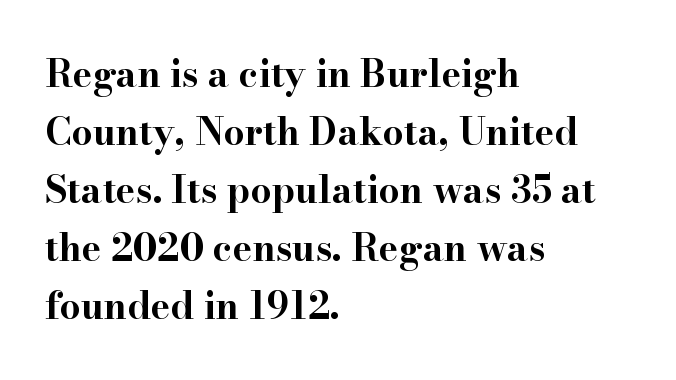
Q: Is the text bold? A: Yes.
Q: Is the text italic (slanted)? A: No, it is upright.
Q: Is the typeface a serif or a sans-serif typeface? A: Serif.
Q: Is the text underlined? A: No.
Q: How is the paragraph aligned? A: Left-aligned.
Q: Is the spacing between letters normal or unusually wide? A: Normal.
Q: Is the spacing between lines tight, normal or loose? A: Normal.
Q: Width (condensed, normal, or wide)? A: Wide.
Q: Stroke contrast? A: High.
Q: x-height? A: Small.
Q: Monospaced? A: No.
